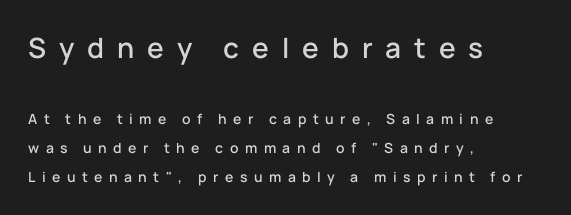
{"serif": "no", "italic": "no", "width": "normal", "stroke_contrast": "low", "x_height": "medium", "monospaced": "no", "underline": "no", "align": "left", "line_spacing": "loose", "line_spacing_ratio": 2.08, "letter_spacing": "wide", "letter_spacing_em": 0.46, "larger_block": "first", "size_ratio": 2.0, "glyph_px": 28}
